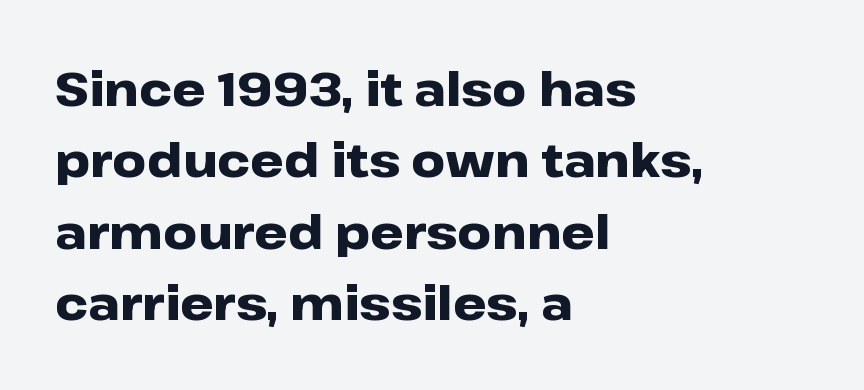
Stroke thickness is high; the sample reads as a true bold. The tracking reads as untouched default to a designer's eye. The rendering shows plain stroke endings on the letterforms — a sans-serif design. The gap between lines stays unmarked. The block of text has a typical density, with ordinary space between rows. The lines in this sample share a left origin and differ only in where they stop.
